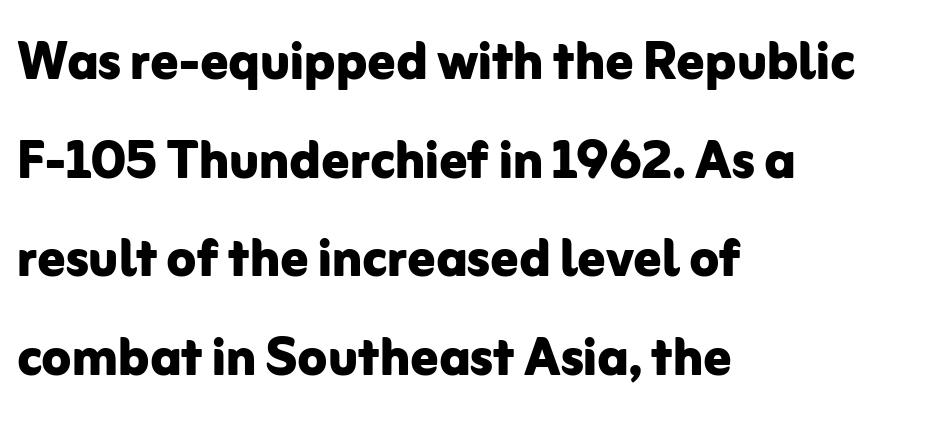
Typographically, this falls in the sans-serif category. Each row of text sits above clean, open space. These lines were composed using upright roman letters. The face used here has the dense, thick strokes of a bold.
